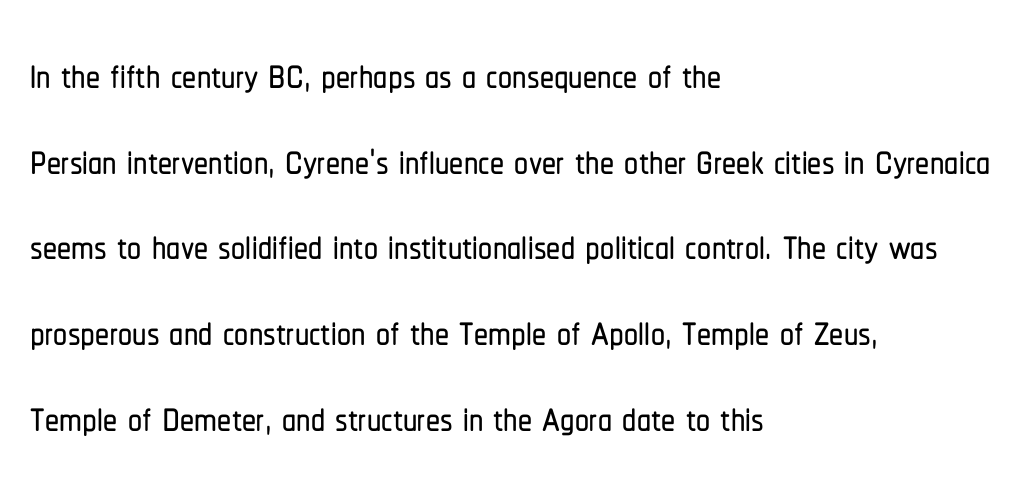
{"serif": "no", "italic": "no", "width": "condensed", "stroke_contrast": "low", "x_height": "medium", "monospaced": "no", "underline": "no", "align": "left", "line_spacing": "normal", "line_spacing_ratio": 1.53, "letter_spacing": "normal", "letter_spacing_em": 0.0, "glyph_px": 56}
